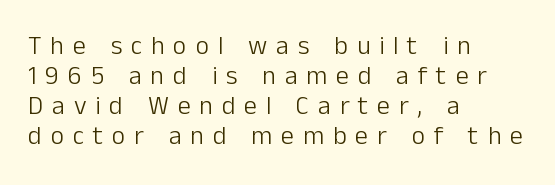
The image shows 26 px text type, upright; set left-aligned, line spacing 1.16x, unusually wide letter spacing (+0.34 em), not underlined.
